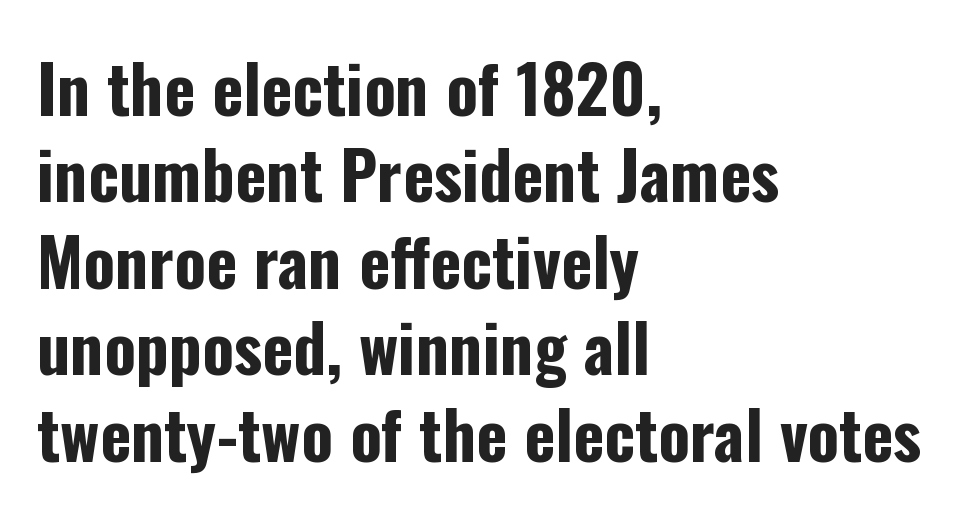
Layout note: lines flush left. Is there any slant? The stems are plumb. The characters display no serif detailing; their extremities are plain. Letter spacing: default. What's the leading like? Ordinary, nothing unusual. The face used here is proportionally spaced, like ordinary book or web type.
